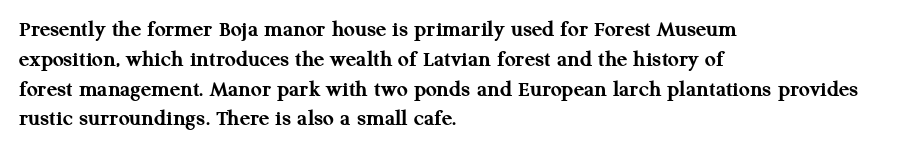
The image shows 24 px bold type, upright; set left-aligned, line spacing 1.24x, normal letter spacing, not underlined.
